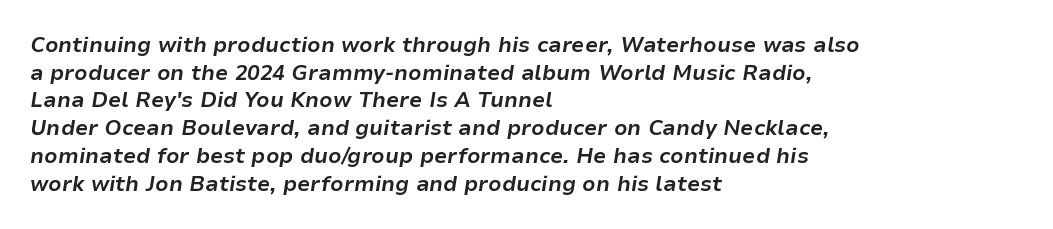
Compared with typical paragraphs, the rows here are spaced about the same. The axis of the letterforms is tilted away from vertical. The type is set solid horizontally, with unmodified tracking. Words float on clear page, feet unadorned. The typesetter chose a ragged-right arrangement here.
